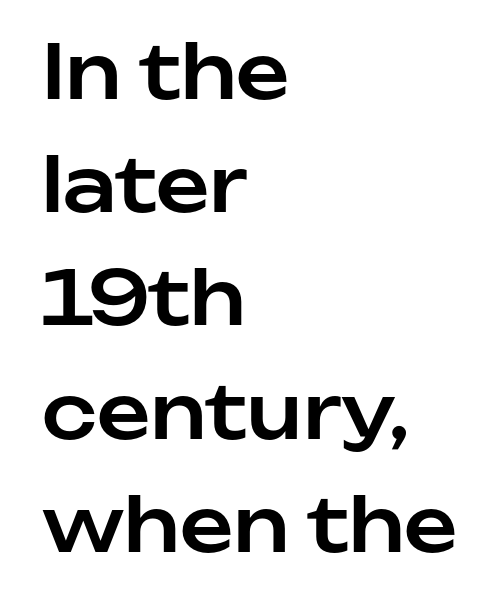
Nope, no serifs anywhere on these letters. You could not count columns in this text — the font is proportionally spaced. Bare-footed words on every line. Glyph-to-glyph distance matches everyday printed text.
